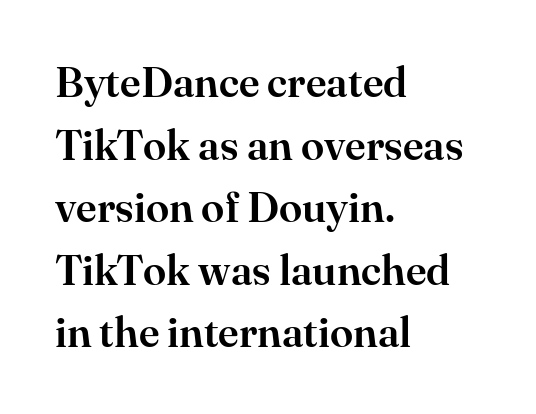
The image shows 42 px serif type, upright; set left-aligned, normal line spacing (1.49x), normal letter spacing, not underlined; high stroke contrast and a small x-height.
